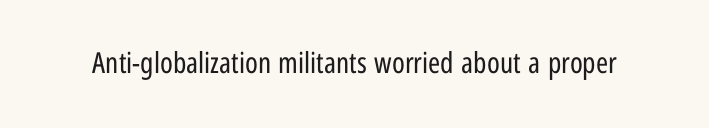
Does the type have serifs? No, each stem ends abruptly. The letters advance in unequal steps, a hallmark of proportional type. On a weight scale, this lands at 450 or below. Inter-character spacing is left at the font's built-in metrics. The space beneath each line is pristine and unruled. Posture: vertical.
